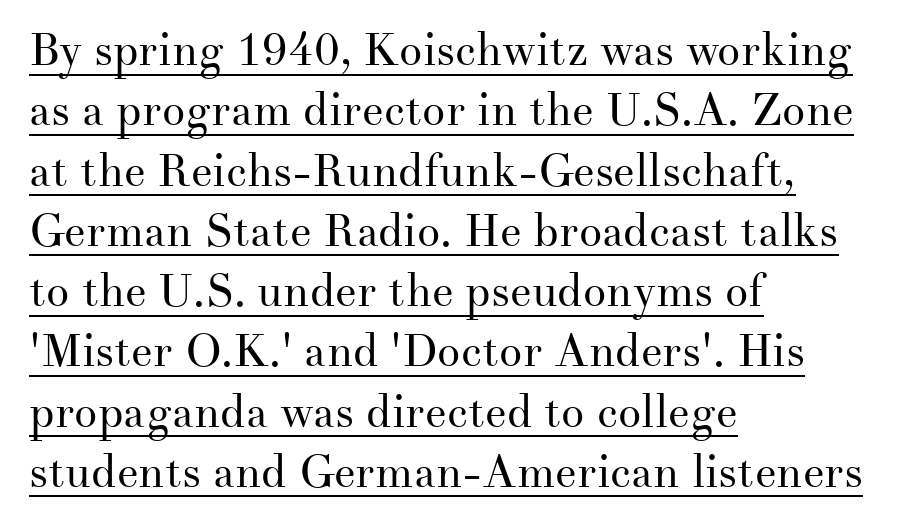
The image shows 46 px regular-weight serif type, upright; set left-aligned, normal line spacing (1.31x), normal letter spacing, underlined; medium stroke contrast and a small x-height.
